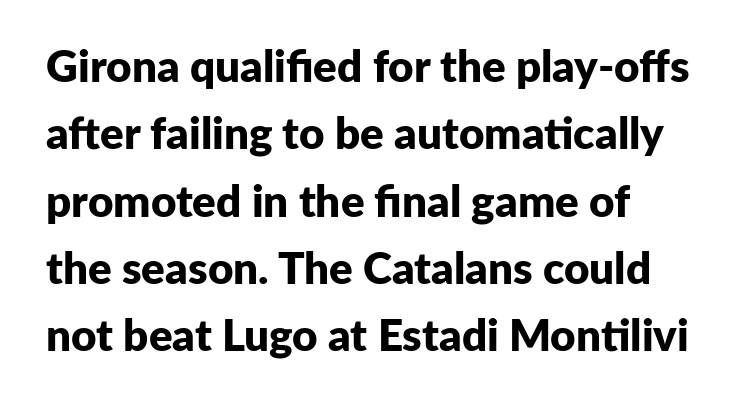
The image shows 44 px bold sans-serif type, upright; set left-aligned, normal line spacing (1.53x), normal letter spacing, not underlined; low stroke contrast and a medium x-height.
